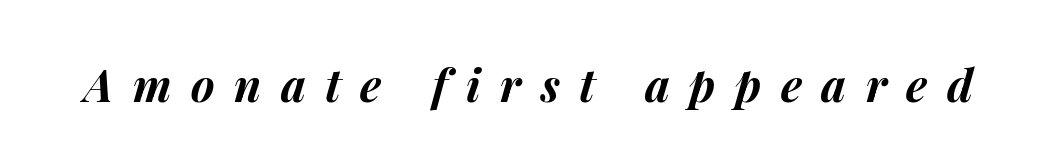
Q: Is the text bold? A: Yes.
Q: Is the text italic (slanted)? A: Yes, it leans right by about 14 degrees.
Q: Is the text underlined? A: No.
Q: Is the spacing between letters normal or unusually wide? A: Unusually wide.
Q: Width (condensed, normal, or wide)? A: Normal.
Q: Stroke contrast? A: Medium.
Q: x-height? A: Medium.
Q: Monospaced? A: No.
